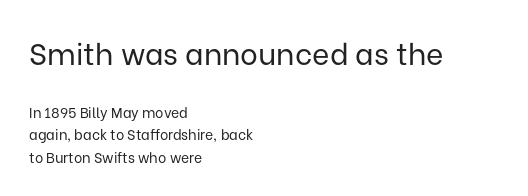
The image shows 30 px regular-weight sans-serif type, upright; set left-aligned, normal line spacing (1.6x), normal letter spacing, not underlined; the first (top) block is 2.14x larger; low stroke contrast and a medium x-height.
